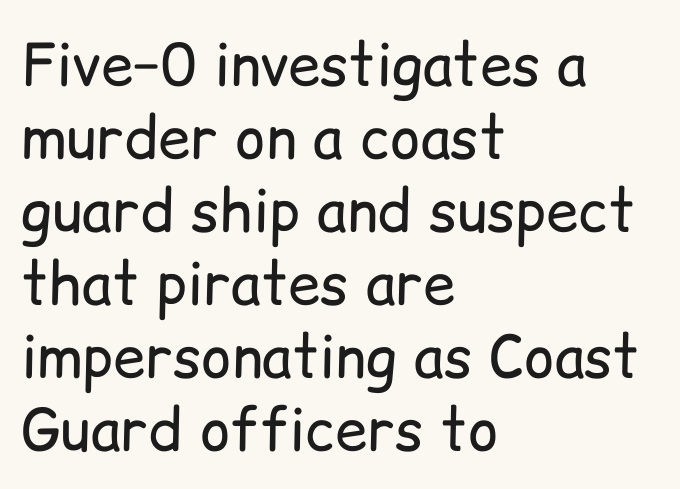
The image shows 58 px regular-weight sans-serif type, upright; set left-aligned, normal line spacing (1.26x), normal letter spacing, not underlined; low stroke contrast and a medium x-height.
